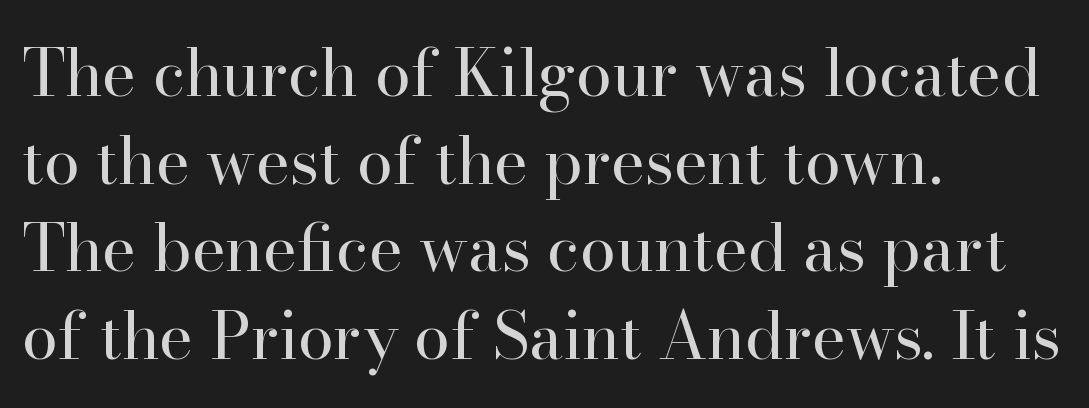
Upright lettering throughout. The weight would be labelled regular, book, light, or lighter still. No extra tracking has been applied to these lines. The words here are not underlined. A student would call this left alignment; a typographer would say flush left, rag right. The face used here is seriffed, in the tradition of book romans.
